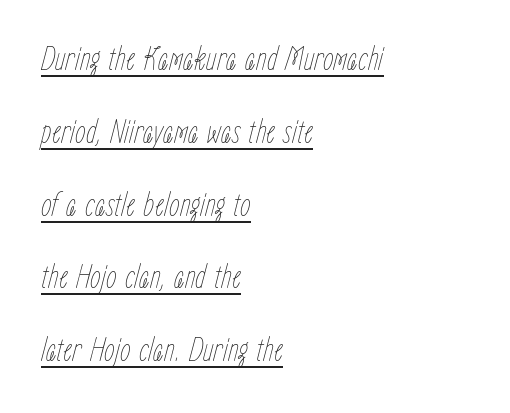
Do the characters align in a grid? No, the font is proportional. If you drew a ruler down the left edge, every line would touch it. The passage shown leans; its letterforms are oblique. Short note: letters normally spaced. Beneath each row of characters lies a ruled line.
